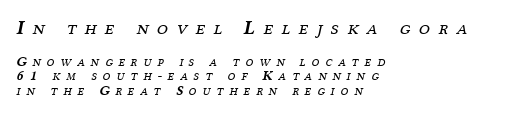
The strokes carry an ordinary text weight at most. Observe the wide spacing: letters keep a clear distance from each other. Quick note: underline off. The passage shown begins with its larger block and ends with its smaller one. The rendering anchors every line to the left-hand side.
